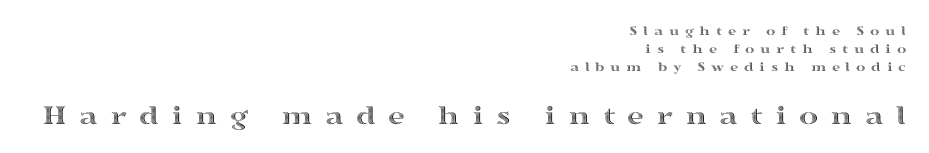
Caption: upper text group reduced, lower text group enlarged. Do the letters lean? They stand straight. The lines sit at an ordinary, default distance from one another. Bare-footed words on every line. The letters advance in unequal steps, a hallmark of proportional type.
